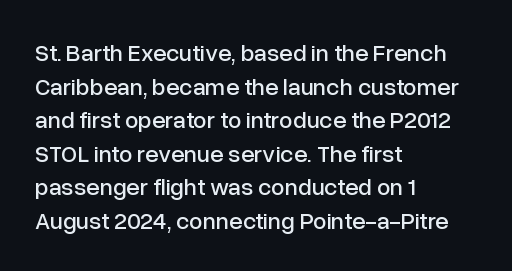
The image shows 24 px text type, upright; set left-aligned, normal line spacing (1.4x), normal letter spacing, not underlined.
